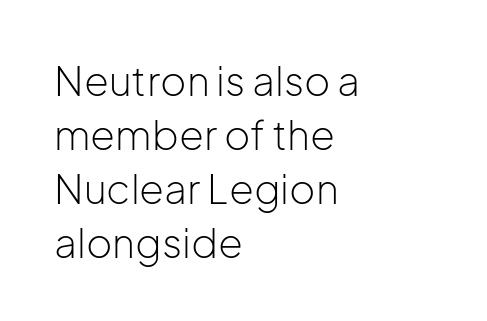
The image shows 40 px light sans-serif type, upright; set left-aligned, normal line spacing (1.35x), normal letter spacing, not underlined; low stroke contrast and a medium x-height.
